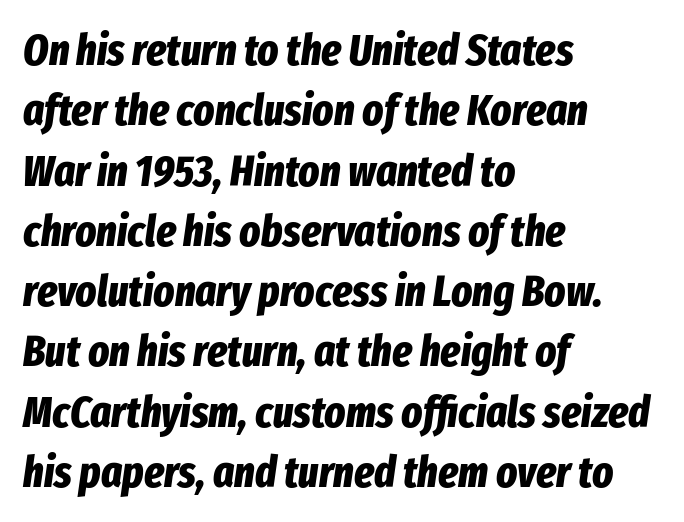
Q: Is the text bold? A: Yes.
Q: Is the text italic (slanted)? A: Yes, it leans right by about 8 degrees.
Q: Is the text underlined? A: No.
Q: How is the paragraph aligned? A: Left-aligned.
Q: Is the spacing between letters normal or unusually wide? A: Normal.
Q: Is the spacing between lines tight, normal or loose? A: Normal.
Q: Width (condensed, normal, or wide)? A: Condensed.
Q: Stroke contrast? A: Low.
Q: x-height? A: Medium.
Q: Monospaced? A: No.
